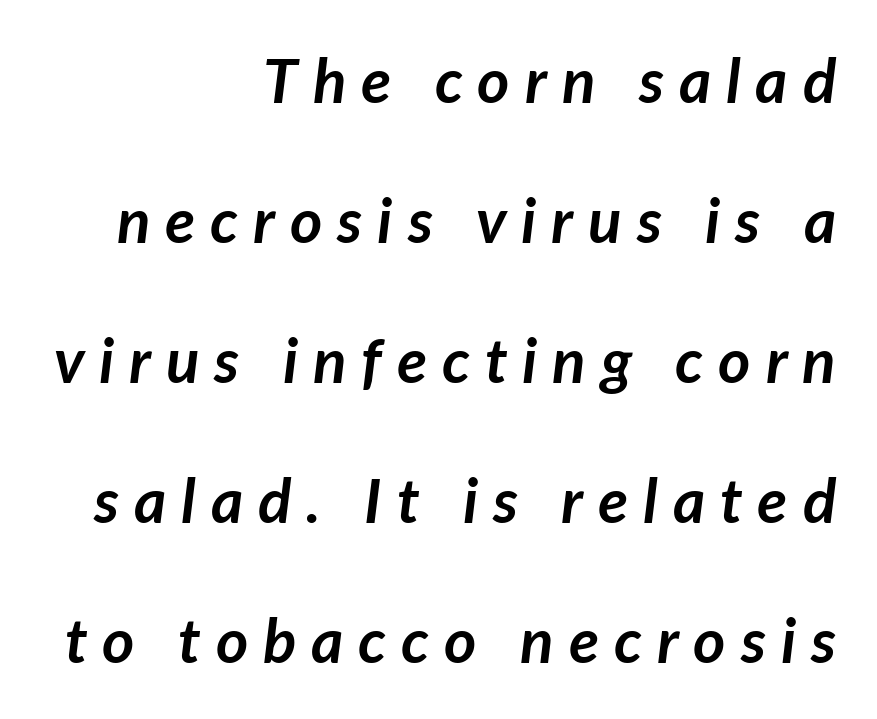
Q: Is the text bold? A: Yes.
Q: Is the text italic (slanted)? A: Yes, it leans right by about 7 degrees.
Q: Is the text underlined? A: No.
Q: How is the paragraph aligned? A: Right-aligned.
Q: Is the spacing between letters normal or unusually wide? A: Unusually wide.
Q: Is the spacing between lines tight, normal or loose? A: Loose.
Q: Width (condensed, normal, or wide)? A: Normal.
Q: Stroke contrast? A: Low.
Q: x-height? A: Medium.
Q: Monospaced? A: No.
